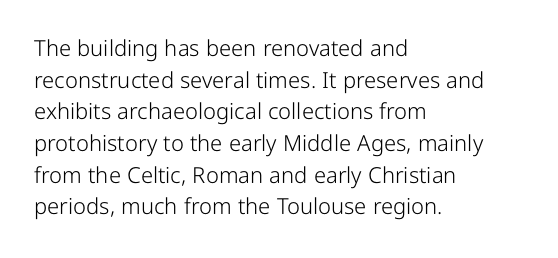
Q: Is the text bold? A: No.
Q: Is the text italic (slanted)? A: No, it is upright.
Q: Is the text underlined? A: No.
Q: How is the paragraph aligned? A: Left-aligned.
Q: Is the spacing between letters normal or unusually wide? A: Normal.
Q: Is the spacing between lines tight, normal or loose? A: Normal.
